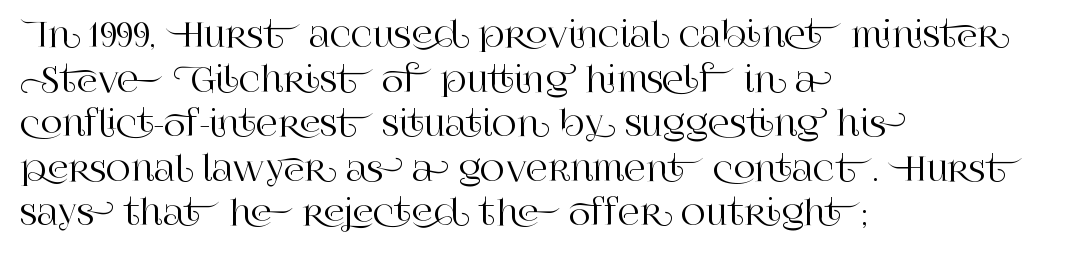
The image shows 34 px serif type, upright; set left-aligned, normal line spacing (1.31x), normal letter spacing, not underlined; high stroke contrast and a large x-height.
